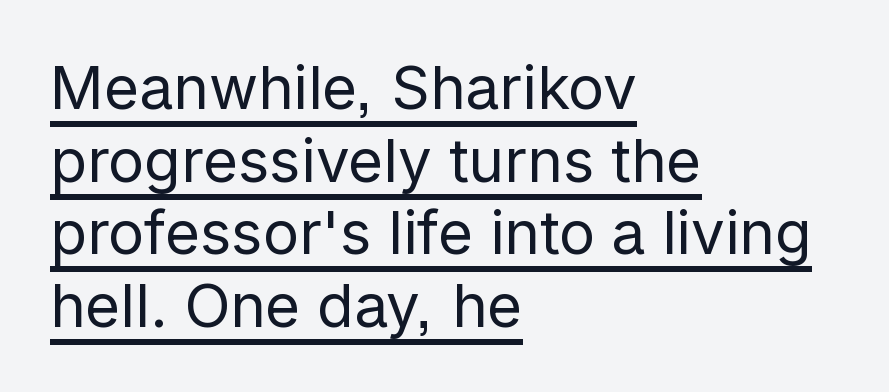
Q: Is the text bold? A: No.
Q: Is the text italic (slanted)? A: No, it is upright.
Q: Is the typeface a serif or a sans-serif typeface? A: Sans-serif.
Q: Is the text underlined? A: Yes.
Q: How is the paragraph aligned? A: Left-aligned.
Q: Is the spacing between letters normal or unusually wide? A: Normal.
Q: Width (condensed, normal, or wide)? A: Normal.
Q: Stroke contrast? A: Low.
Q: x-height? A: Medium.
Q: Monospaced? A: No.
